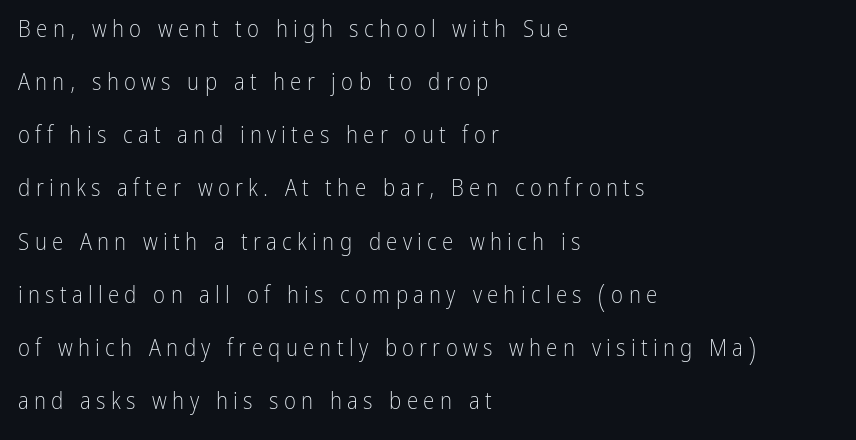
The image shows 23 px text type, upright; set left-aligned, loose line spacing (2.31x), unusually wide letter spacing (+0.23 em), not underlined.
